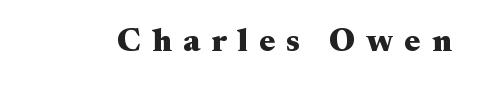
{"serif": "yes", "italic": "no", "bold": "yes", "weight": "heavy", "width": "wide", "stroke_contrast": "medium", "x_height": "small", "monospaced": "no", "underline": "no", "letter_spacing": "wide", "letter_spacing_em": 0.34, "glyph_px": 33}
